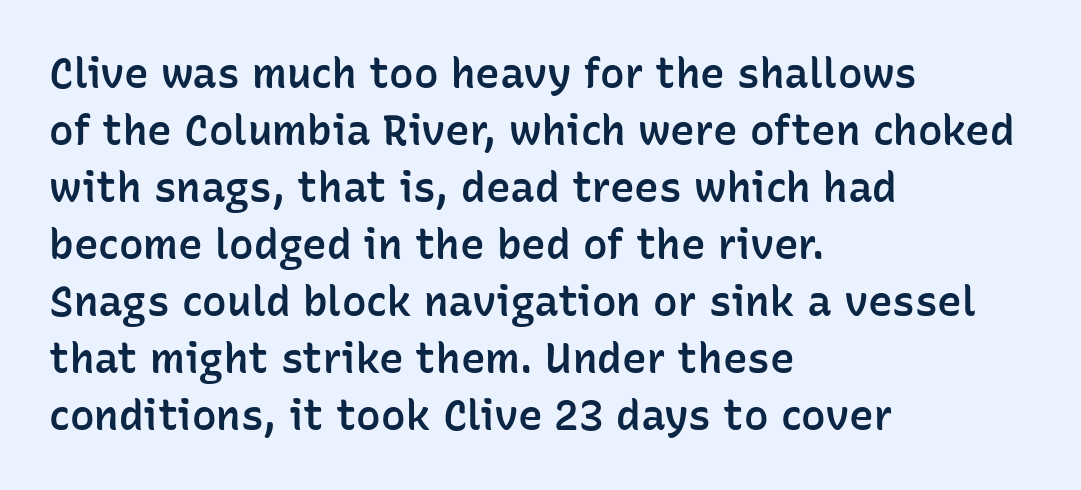
Q: Is the text bold? A: Semi-bold.
Q: Is the text italic (slanted)? A: No, it is upright.
Q: Is the typeface a serif or a sans-serif typeface? A: Sans-serif.
Q: Is the text underlined? A: No.
Q: How is the paragraph aligned? A: Left-aligned.
Q: Is the spacing between letters normal or unusually wide? A: Normal.
Q: Is the spacing between lines tight, normal or loose? A: Normal.
Q: Width (condensed, normal, or wide)? A: Normal.
Q: Stroke contrast? A: Low.
Q: x-height? A: Medium.
Q: Monospaced? A: No.
